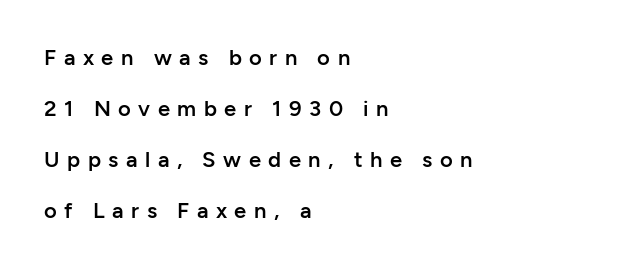
{"italic": "no", "bold": "semi", "underline": "no", "align": "left", "line_spacing": "loose", "line_spacing_ratio": 2.32, "letter_spacing": "wide", "letter_spacing_em": 0.34, "glyph_px": 22}
